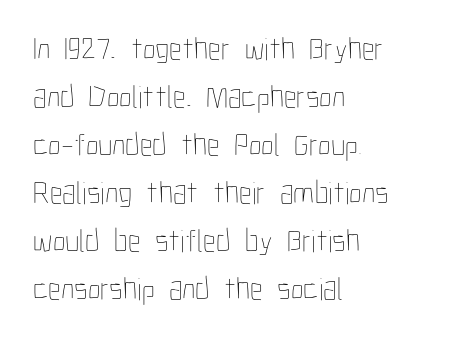
Posture: straight, roman, zero tilt. Whoever set this chose a conventional vertical rhythm. Heft: none added — not bold. The setting favours the left margin, as ordinary paragraphs usually do. A bare baseline throughout the passage.
